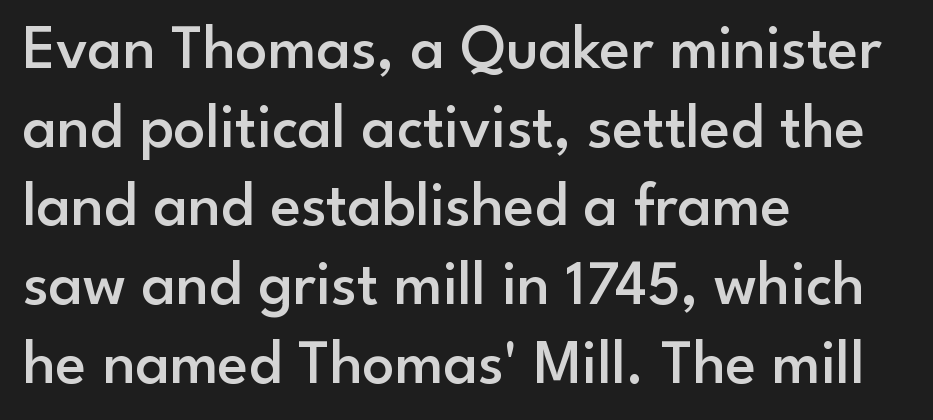
{"serif": "no", "italic": "no", "bold": "semi", "weight": "semibold", "width": "normal", "stroke_contrast": "low", "x_height": "small", "monospaced": "no", "underline": "no", "align": "left", "line_spacing": "normal", "line_spacing_ratio": 1.25, "letter_spacing": "normal", "letter_spacing_em": 0.0, "glyph_px": 63}
